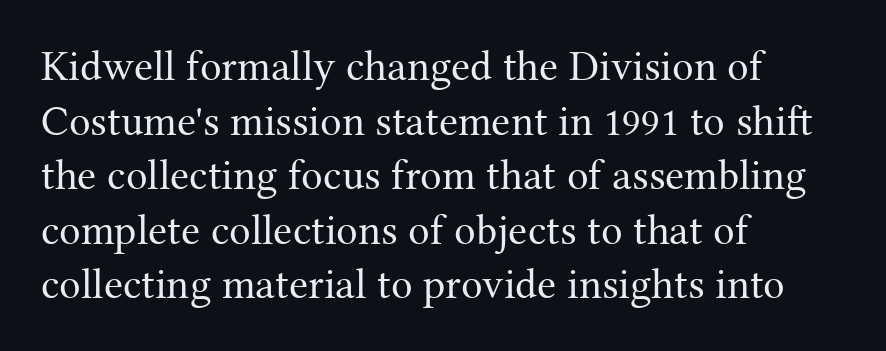
{"serif": "yes", "italic": "no", "bold": "no", "weight": "regular", "width": "normal", "stroke_contrast": "medium", "x_height": "medium", "monospaced": "no", "underline": "no", "align": "left", "line_spacing": "normal", "line_spacing_ratio": 1.27, "letter_spacing": "normal", "letter_spacing_em": 0.0, "glyph_px": 43}
